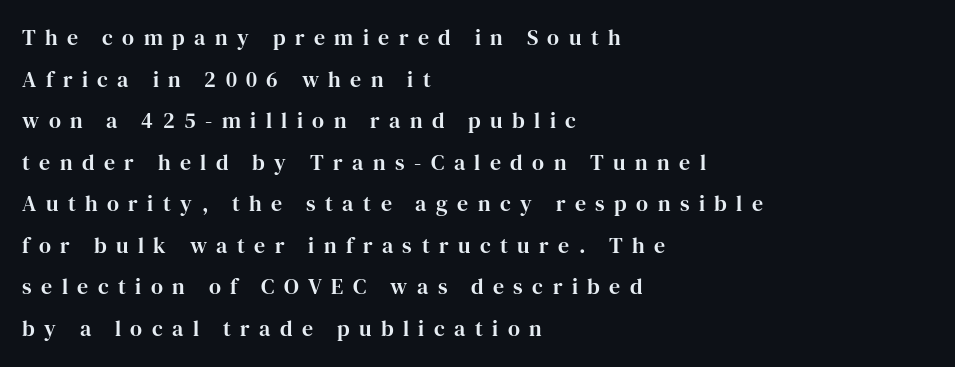
The zone under the glyphs is completely vacant. What stands out about the letter spacing? Its width — letters are far apart. In CSS terms this would be text-align: left. These lines were composed using upright roman letters.
